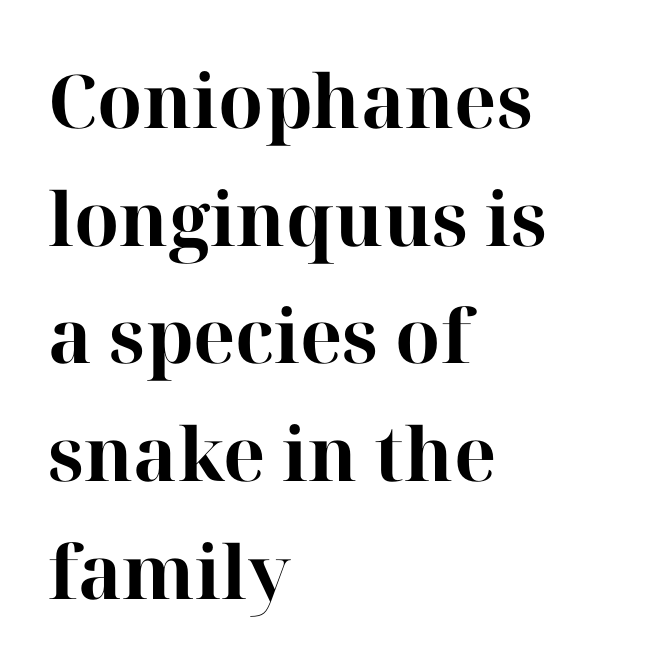
Notice how the stems are strictly vertical — no italics here. In CSS terms this would be text-align: left. Yep, those are serifs on the letters. Nothing unusual about the tracking: characters are spaced as the font intends. Varying glyph widths throughout — classic text-font behaviour. Nobody drew a line under any word here.
